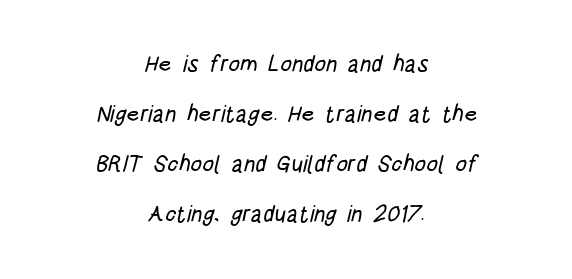
Q: Is the text underlined? A: No.
Q: How is the paragraph aligned? A: Centered.
Q: Is the spacing between letters normal or unusually wide? A: Normal.
Q: Is the spacing between lines tight, normal or loose? A: Loose.
